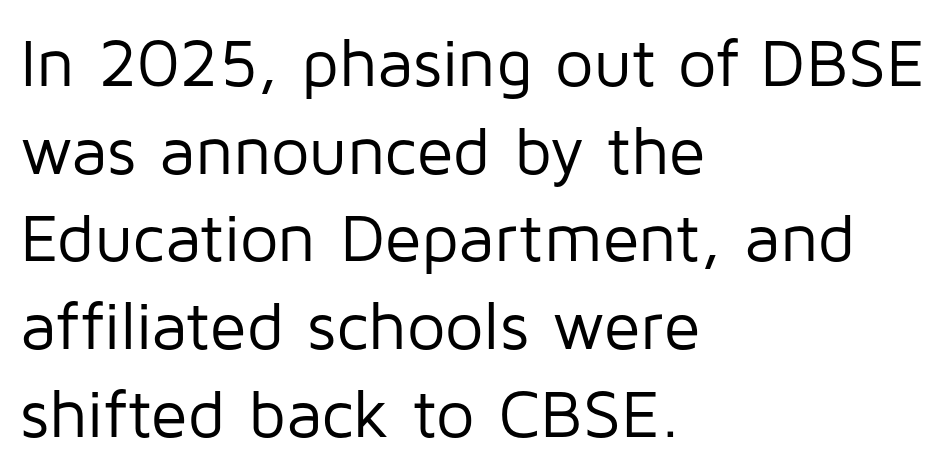
Q: Is the text bold? A: No.
Q: Is the text italic (slanted)? A: No, it is upright.
Q: Is the typeface a serif or a sans-serif typeface? A: Sans-serif.
Q: Is the text underlined? A: No.
Q: How is the paragraph aligned? A: Left-aligned.
Q: Is the spacing between letters normal or unusually wide? A: Normal.
Q: Is the spacing between lines tight, normal or loose? A: Normal.
Q: Width (condensed, normal, or wide)? A: Normal.
Q: Stroke contrast? A: Low.
Q: x-height? A: Medium.
Q: Monospaced? A: No.
